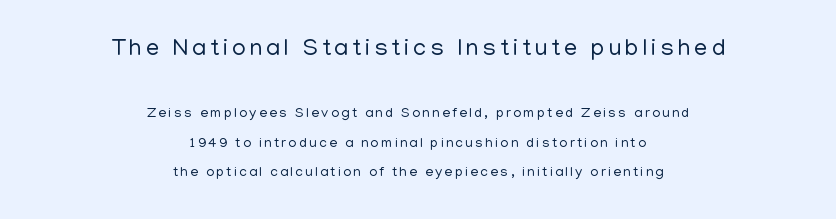
The image shows 24 px text type, upright; set centered, loose line spacing (2.09x), not underlined; the first (top) block is 1.71x larger.
